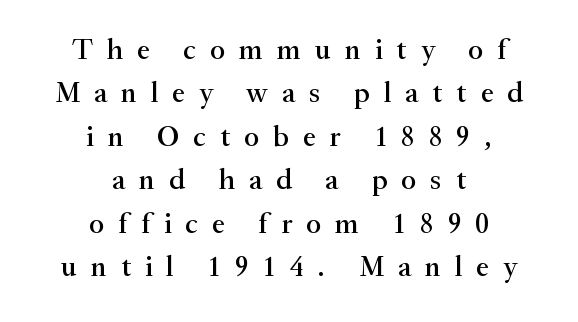
The image shows 29 px serif type, upright; set centered, normal line spacing (1.5x), unusually wide letter spacing (+0.48 em), not underlined; medium stroke contrast and a small x-height.
